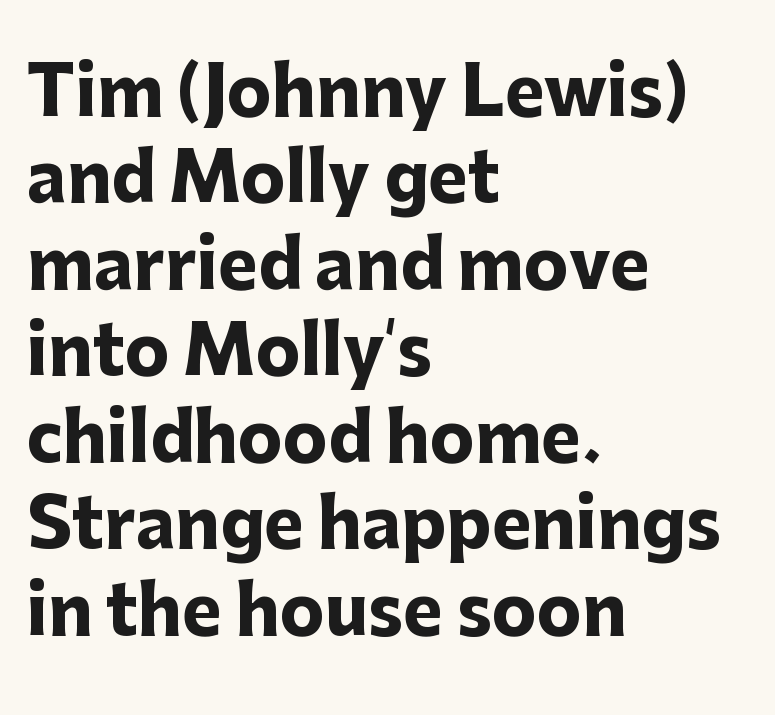
Q: Is the text bold? A: Yes.
Q: Is the text italic (slanted)? A: No, it is upright.
Q: Is the typeface a serif or a sans-serif typeface? A: Sans-serif.
Q: Is the text underlined? A: No.
Q: How is the paragraph aligned? A: Left-aligned.
Q: Is the spacing between letters normal or unusually wide? A: Normal.
Q: Is the spacing between lines tight, normal or loose? A: Normal.
Q: Width (condensed, normal, or wide)? A: Normal.
Q: Stroke contrast? A: Low.
Q: x-height? A: Medium.
Q: Monospaced? A: No.
